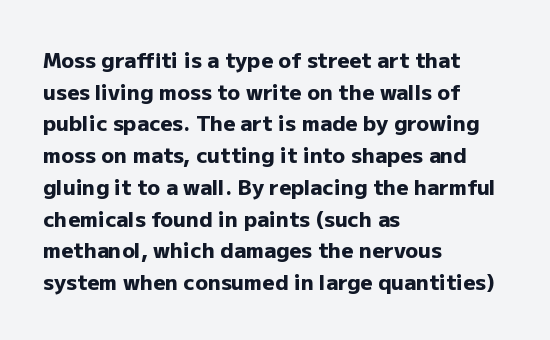
This is roman type, the default non-slanted kind. Observe the ordinary spacing: letters are neighbours, not strangers. The space between consecutive lines is moderate. Leftover space on each line is placed entirely after the last word. The string is rendered with underlining switched off. What weight is shown? A full bold with thick strokes.
